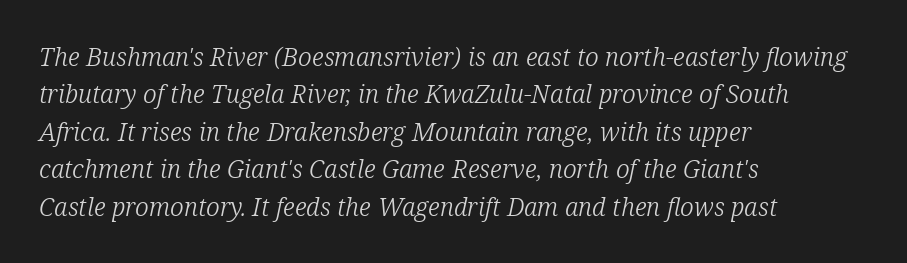
{"italic": "yes", "lean": "right", "slant_degrees": 12, "bold": "no", "underline": "no", "align": "left", "line_spacing": "normal", "line_spacing_ratio": 1.5, "letter_spacing": "normal", "letter_spacing_em": 0.0, "glyph_px": 25}
